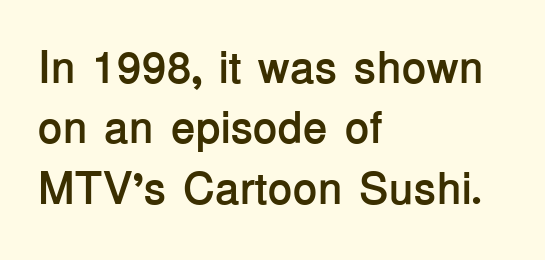
Q: Is the text bold? A: Yes.
Q: Is the text italic (slanted)? A: No, it is upright.
Q: Is the typeface a serif or a sans-serif typeface? A: Sans-serif.
Q: Is the text underlined? A: No.
Q: How is the paragraph aligned? A: Left-aligned.
Q: Is the spacing between letters normal or unusually wide? A: Normal.
Q: Is the spacing between lines tight, normal or loose? A: Normal.
Q: Width (condensed, normal, or wide)? A: Normal.
Q: Stroke contrast? A: Low.
Q: x-height? A: Medium.
Q: Monospaced? A: No.
